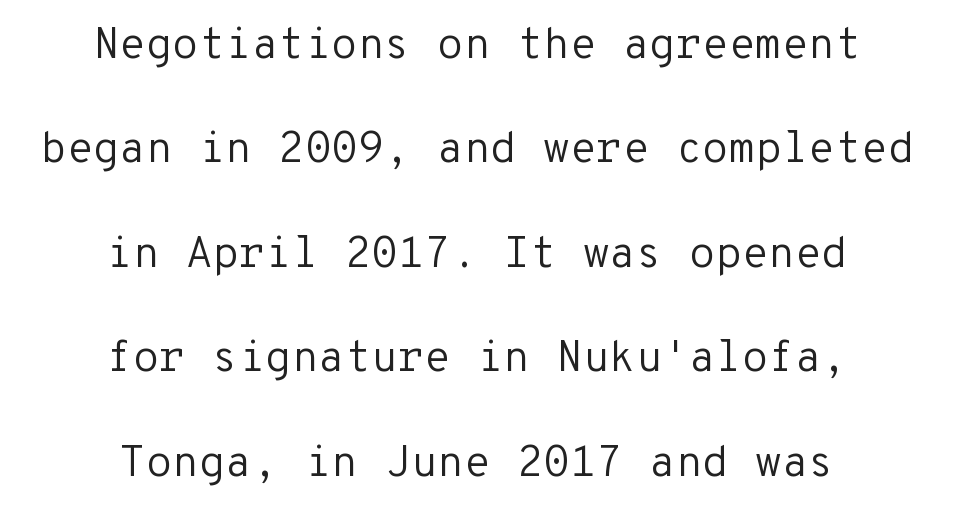
Q: Is the text bold? A: No.
Q: Is the text italic (slanted)? A: No, it is upright.
Q: Is the typeface a serif or a sans-serif typeface? A: Sans-serif.
Q: Is the text underlined? A: No.
Q: How is the paragraph aligned? A: Centered.
Q: Is the spacing between letters normal or unusually wide? A: Normal.
Q: Is the spacing between lines tight, normal or loose? A: Loose.
Q: Width (condensed, normal, or wide)? A: Normal.
Q: Stroke contrast? A: Low.
Q: x-height? A: Medium.
Q: Monospaced? A: Yes.
